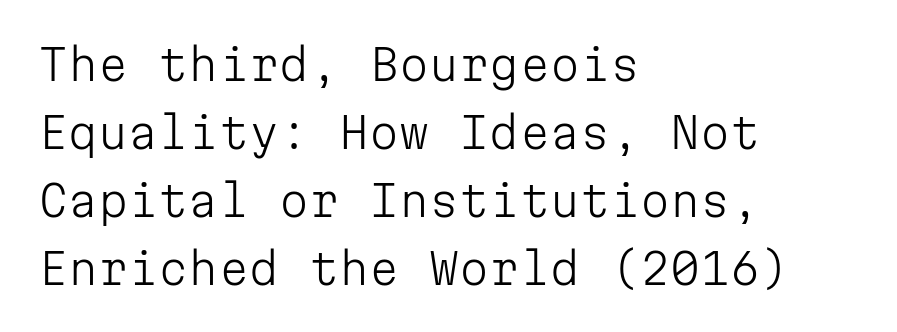
Q: Is the text bold? A: No.
Q: Is the text italic (slanted)? A: No, it is upright.
Q: Is the typeface a serif or a sans-serif typeface? A: Sans-serif.
Q: Is the text underlined? A: No.
Q: How is the paragraph aligned? A: Left-aligned.
Q: Is the spacing between letters normal or unusually wide? A: Normal.
Q: Is the spacing between lines tight, normal or loose? A: Normal.
Q: Width (condensed, normal, or wide)? A: Normal.
Q: Stroke contrast? A: Low.
Q: x-height? A: Medium.
Q: Monospaced? A: Yes.
